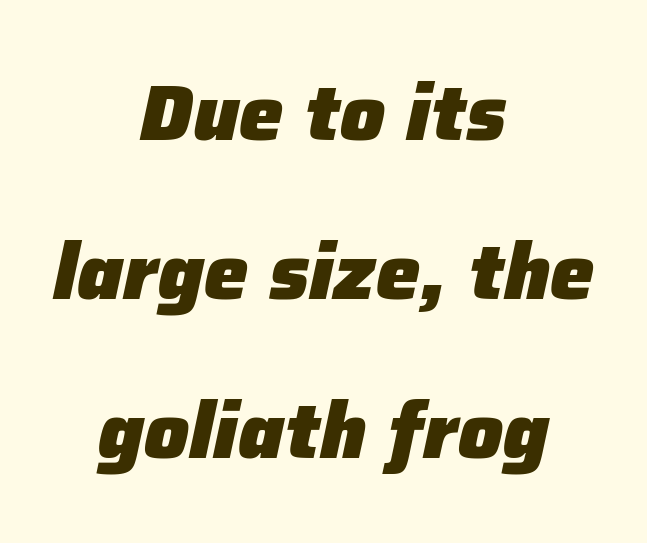
In terms of posture, this sample is oblique. Rows of type keep a wide berth in the vertical direction. Beneath every word, the page is bare. Character widths vary here, with narrow letters taking less room than wide ones.
